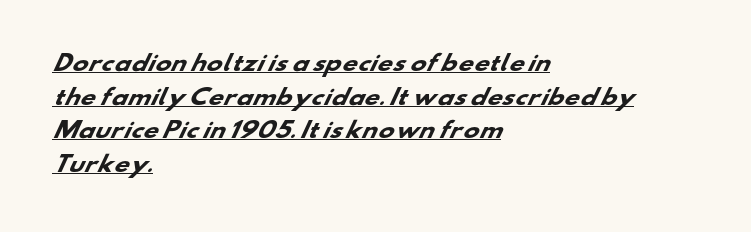
{"bold": "yes", "underline": "yes", "align": "left", "line_spacing": "normal", "line_spacing_ratio": 1.6, "letter_spacing": "normal", "letter_spacing_em": 0.0, "glyph_px": 21}
